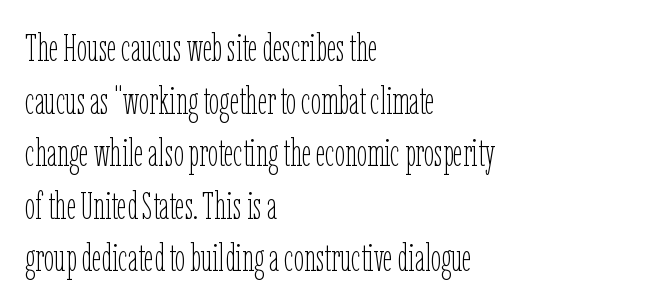
A bare baseline throughout the passage. Spacing verdict: proportional, widths tailored to each character. Characters follow at the spacing the type designer built in. Vertically, the passage feels balanced, rows spaced as you'd expect.
